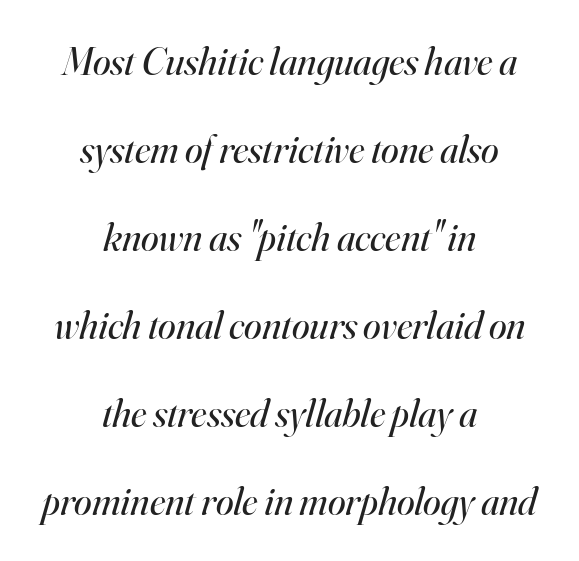
You can tell it's italic because the verticals aren't actually vertical. Honestly, the rows look like they've been pulled way apart. Compared with a flush-left layout, this one balances lines on the center instead. No heavy texture on the line: the type isn't bold. You could call the tracking neutral — neither tight nor loose. The letters advance in unequal steps, a hallmark of proportional type.
